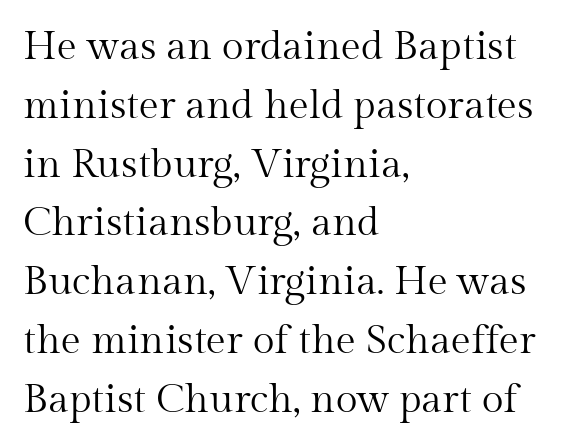
The rendering keeps characters at their native spacing. Unlike italic type, these characters show no tilt at all. This sample has the flowing, uneven cadence of proportional lettering. Think standard paragraph weight, or any step lighter than that. Does the leading feel generous? No, just average.
